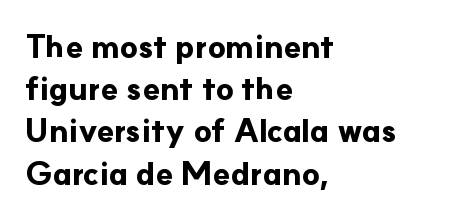
{"serif": "no", "italic": "no", "bold": "yes", "weight": "bold", "width": "normal", "stroke_contrast": "low", "x_height": "small", "monospaced": "no", "underline": "no", "align": "left", "line_spacing": "normal", "line_spacing_ratio": 1.32, "letter_spacing": "normal", "letter_spacing_em": 0.0, "glyph_px": 32}
